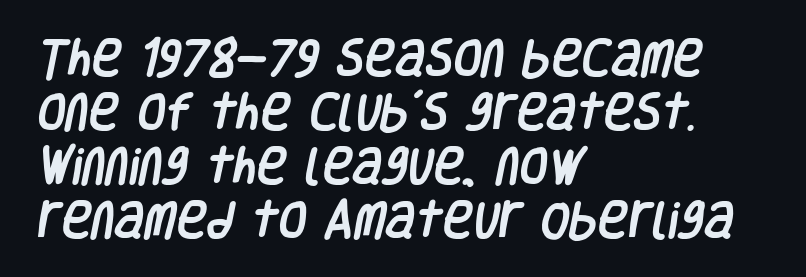
This sample uses plain, unmodified letter spacing. Regarding serifs, this sample does without them. The vertical gap from one line to the next is medium. Type without underlining. Spacing verdict: proportional, widths tailored to each character. Caption: multi-line text, flush left, ragged right.
